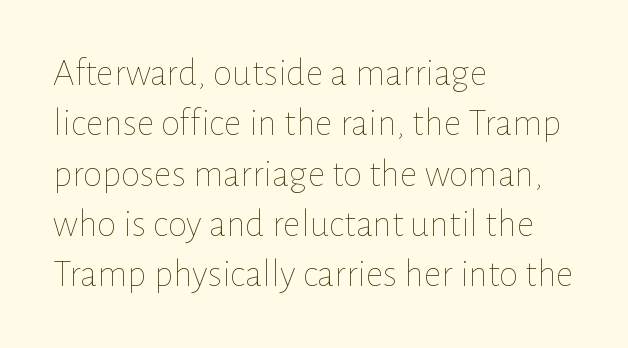
These lines are set flush left with a ragged right edge. This rendering leaves character spacing at its baseline value. The typeface has the unassuming heft of standard copy or less. Descenders are the only things crossing below the line. If you drew a line through each stem, it would be perfectly vertical.
